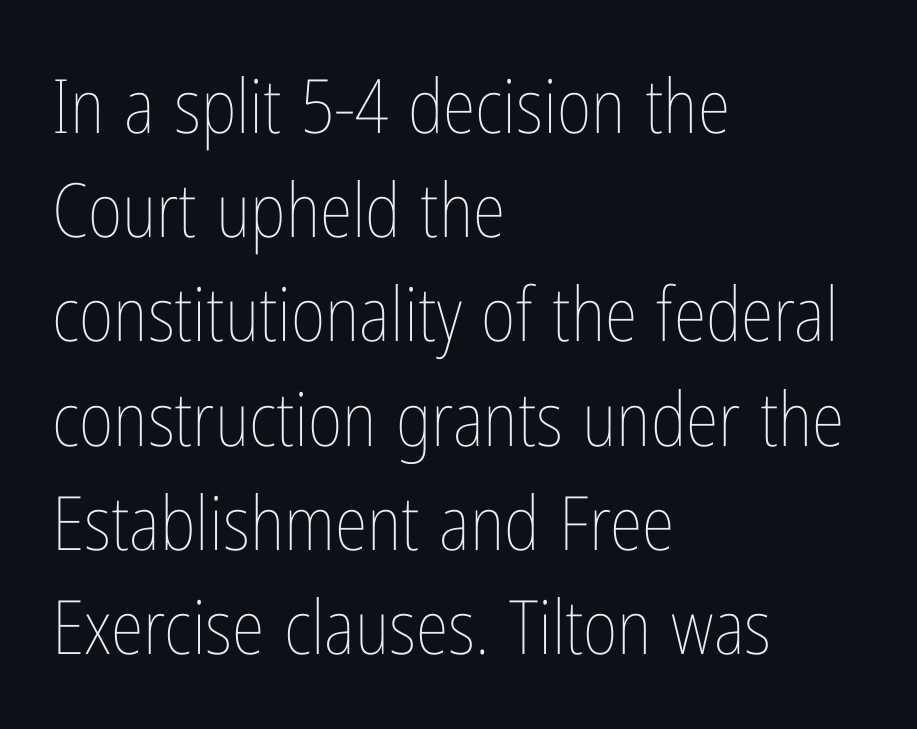
Any mark beneath the type? The region is blank. Proportional: the letters do not fall into vertical columns. Interline gaps are of average width in this sample. A typesetter would mark this as roman, not italic. The typesetter chose a ragged-right arrangement here.
